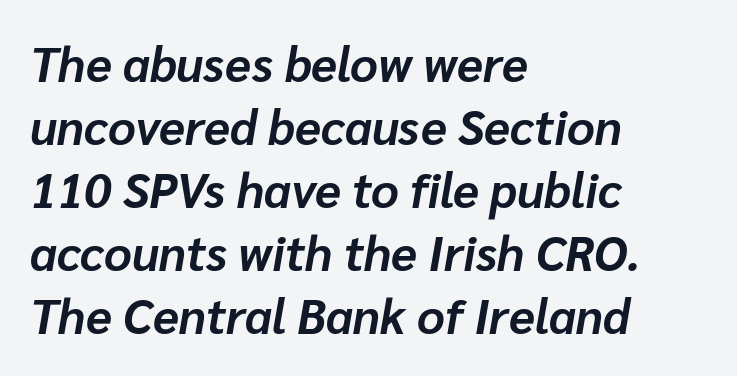
Q: Is the text bold? A: Yes.
Q: Is the text italic (slanted)? A: Yes, it leans right by about 10 degrees.
Q: Is the text underlined? A: No.
Q: How is the paragraph aligned? A: Left-aligned.
Q: Is the spacing between letters normal or unusually wide? A: Normal.
Q: Is the spacing between lines tight, normal or loose? A: Normal.
Q: Width (condensed, normal, or wide)? A: Normal.
Q: Stroke contrast? A: Low.
Q: x-height? A: Medium.
Q: Monospaced? A: No.
